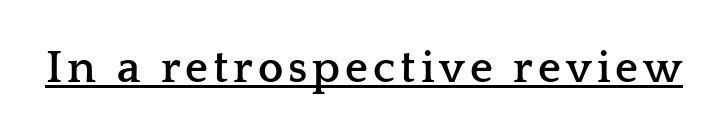
{"serif": "yes", "italic": "no", "bold": "yes", "weight": "semibold", "width": "wide", "stroke_contrast": "low", "x_height": "medium", "monospaced": "no", "underline": "yes", "glyph_px": 45}
